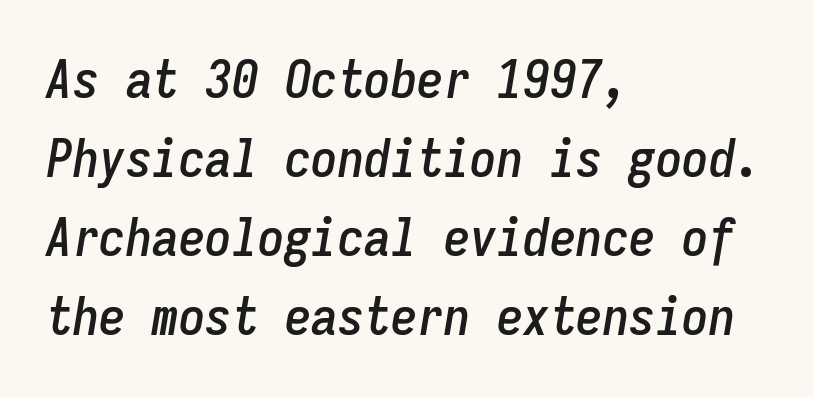
The image shows 53 px condensed type, italic (leaning right), monospaced; set left-aligned, normal line spacing (1.49x), normal letter spacing, not underlined; low stroke contrast and a medium x-height.
